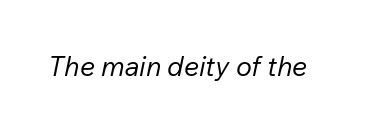
Anything drawn beneath the words? Only blank space. The text carries the slant typical of an italic or oblique font. On a weight scale, this lands at 450 or below. Observe the ordinary spacing: letters are neighbours, not strangers.
